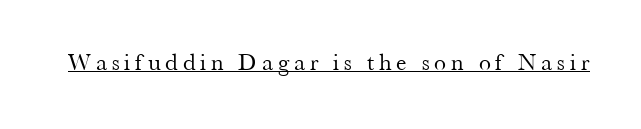
Posture: vertical. You can see a thin bar hugging the bottom of the glyphs. You could only call the tracking loose — the letters float apart. The characters are drawn with everyday or finer stroke widths.
